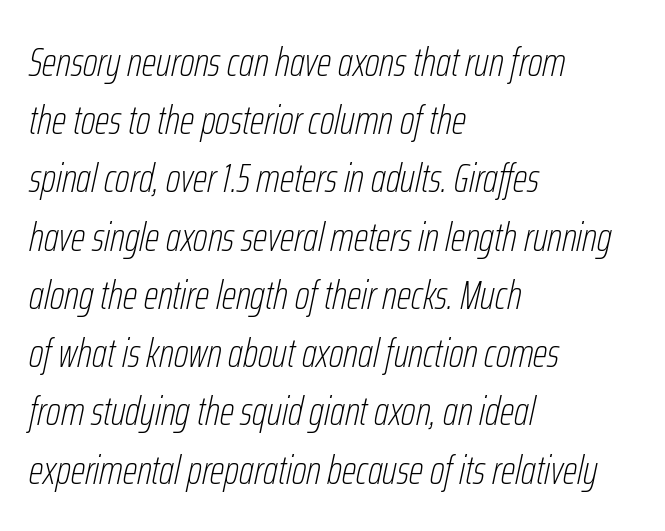
The image shows 41 px thin, condensed type, italic (leaning right); set left-aligned, normal line spacing (1.42x), normal letter spacing, not underlined; low stroke contrast and a medium x-height.
